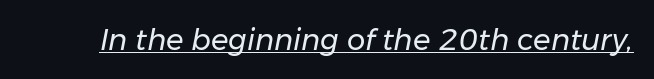
Like a heading marked for emphasis, these lines bear an underscore. Note the varied advance widths — an 'i' is clearly narrower than an 'm'. Compared with typical body copy, the letter spacing here is the same. Looking at the ascenders, they clearly lean. The font sits on the lighter half of the weight spectrum, regular included.
